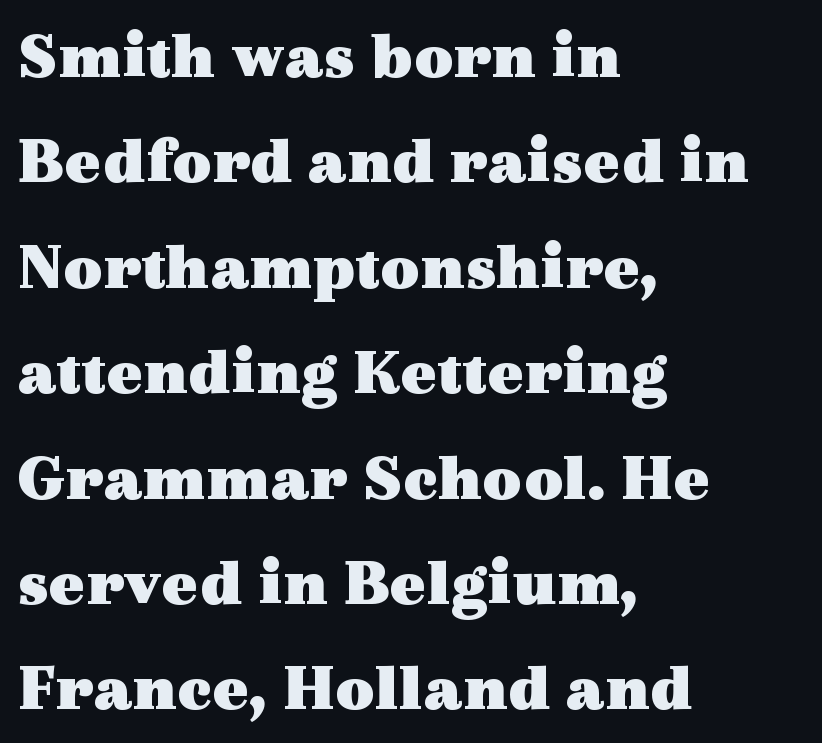
Q: Is the text bold? A: Yes.
Q: Is the text italic (slanted)? A: No, it is upright.
Q: Is the typeface a serif or a sans-serif typeface? A: Serif.
Q: Is the text underlined? A: No.
Q: How is the paragraph aligned? A: Left-aligned.
Q: Is the spacing between letters normal or unusually wide? A: Normal.
Q: Is the spacing between lines tight, normal or loose? A: Normal.
Q: Width (condensed, normal, or wide)? A: Wide.
Q: x-height? A: Medium.
Q: Monospaced? A: No.
